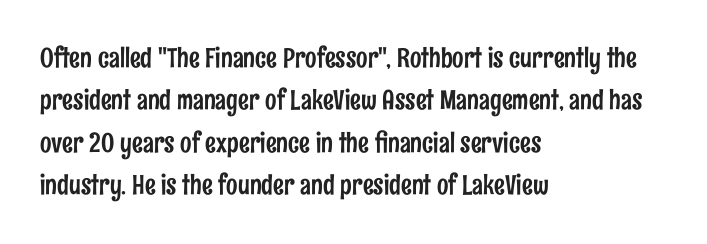
The image shows 27 px text type, upright; set left-aligned, normal line spacing (1.57x), normal letter spacing, not underlined.
